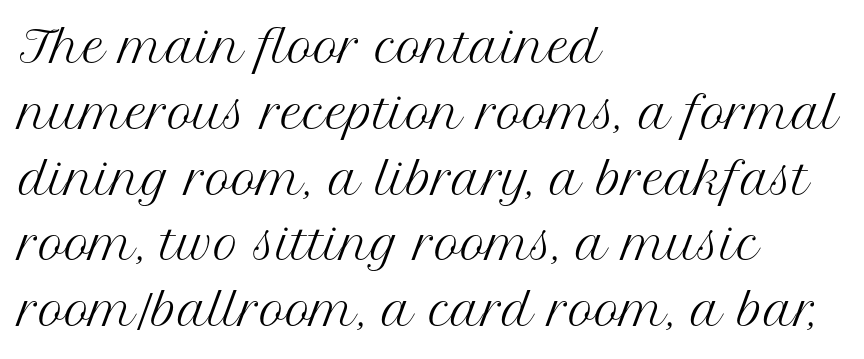
The image shows 43 px regular-weight serif type; set left-aligned, normal line spacing (1.53x), normal letter spacing, not underlined; medium stroke contrast and a medium x-height.
